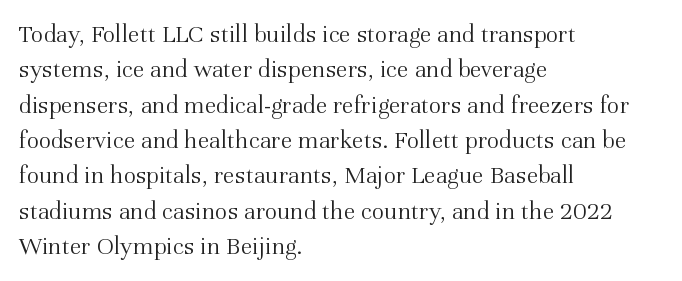
The image shows 26 px text type, upright; set left-aligned, normal line spacing (1.36x), normal letter spacing, not underlined.
